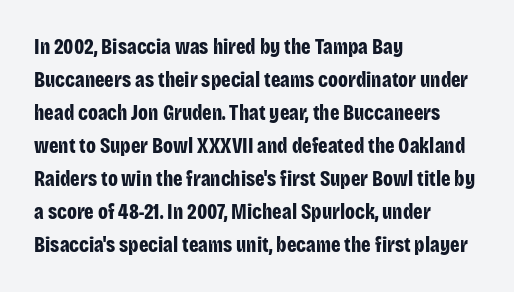
The image shows 21 px bold type, upright; set left-aligned, normal line spacing (1.57x), normal letter spacing, not underlined.
